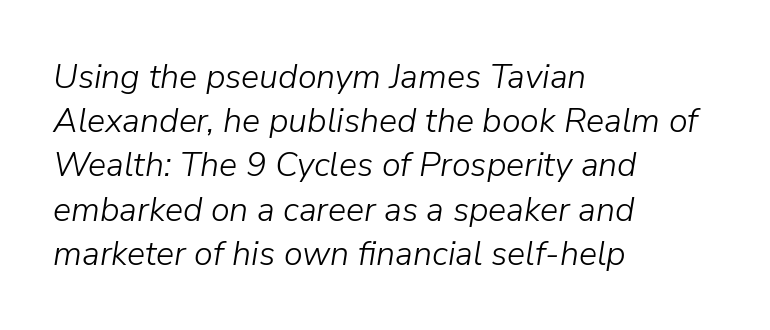
Whoever set this chose a conventional vertical rhythm. This rendering uses left alignment, leaving the right contour irregular. Caption: standard tracking, unaltered. The weight tops out at a normal text grade. Descenders are the only things crossing below the line. Emphasis-style slanted type is in use.
